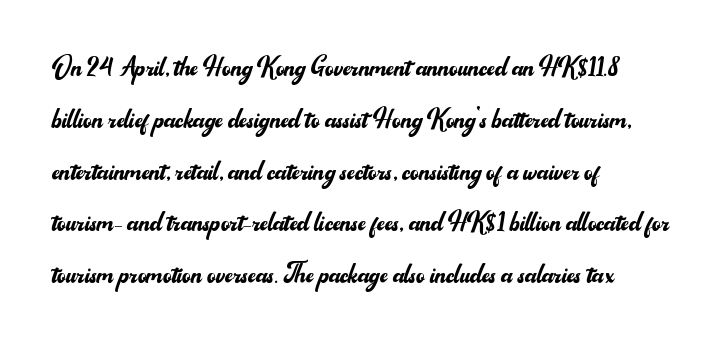
{"serif": "no", "bold": "no", "weight": "regular", "width": "normal", "stroke_contrast": "medium", "x_height": "small", "monospaced": "no", "underline": "no", "align": "left", "line_spacing": "normal", "line_spacing_ratio": 1.57, "letter_spacing": "normal", "letter_spacing_em": 0.0, "glyph_px": 33}
